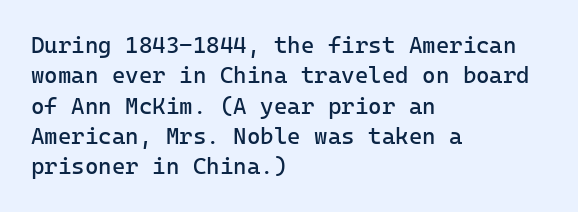
The image shows 23 px text type, upright; set left-aligned, normal line spacing (1.32x), normal letter spacing, not underlined.
